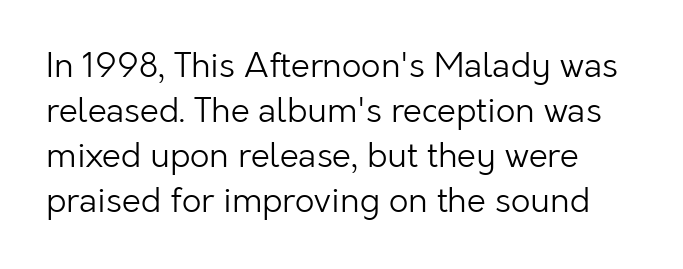
The gaps between neighbouring characters are ordinary and unremarkable. The rows are spaced the way most documents space them. The lettering stays uniformly vertical, giving the passage a roman look. The rendering uses natural spacing where letterforms have individual widths. This rendering employs a face without finishing strokes, i.e., a sans-serif. Honestly, there is no underline to notice here at all.
